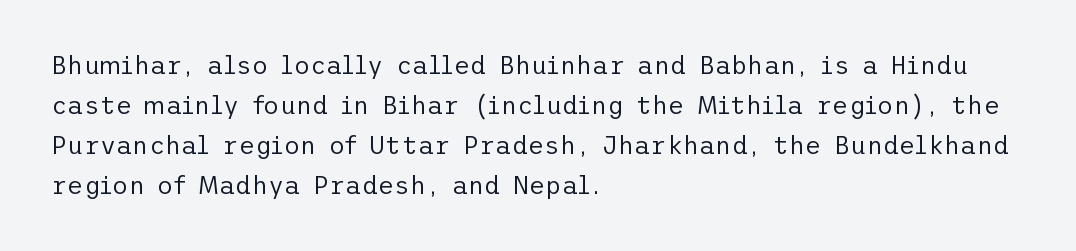
The image shows 25 px text type, upright; set left-aligned, normal line spacing (1.6x), normal letter spacing, not underlined.
